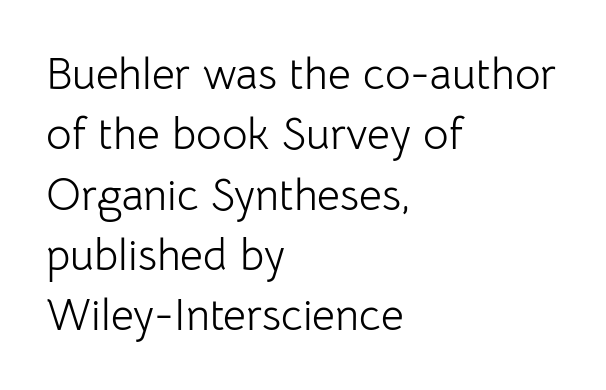
Q: Is the text bold? A: No.
Q: Is the text italic (slanted)? A: No, it is upright.
Q: Is the typeface a serif or a sans-serif typeface? A: Sans-serif.
Q: Is the text underlined? A: No.
Q: How is the paragraph aligned? A: Left-aligned.
Q: Is the spacing between letters normal or unusually wide? A: Normal.
Q: Is the spacing between lines tight, normal or loose? A: Normal.
Q: Width (condensed, normal, or wide)? A: Normal.
Q: Stroke contrast? A: Low.
Q: x-height? A: Medium.
Q: Monospaced? A: No.
